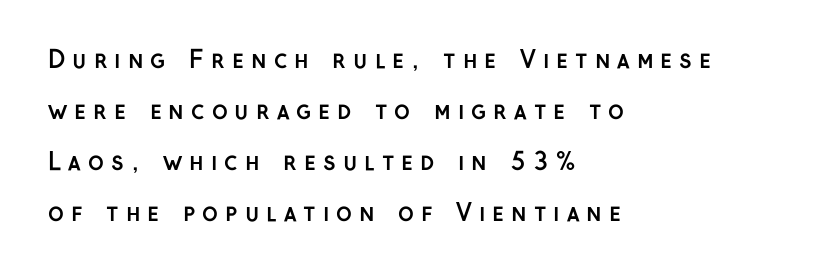
Q: Is the text bold? A: Yes.
Q: Is the text italic (slanted)? A: No, it is upright.
Q: Is the text underlined? A: No.
Q: How is the paragraph aligned? A: Left-aligned.
Q: Is the spacing between letters normal or unusually wide? A: Unusually wide.
Q: Is the spacing between lines tight, normal or loose? A: Loose.
